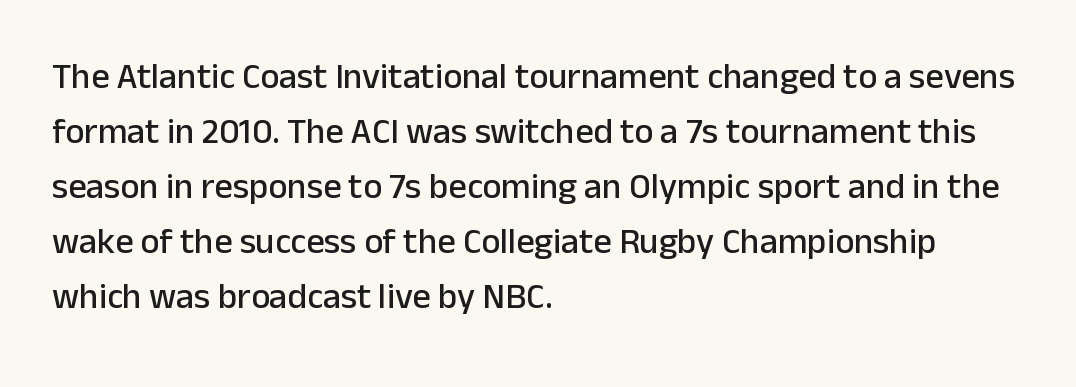
Looks like regular typesetting: each glyph gets only the width it needs. Compared with a centered layout, this one pins lines to the left instead. The gaps between neighbouring characters are ordinary and unremarkable. When letters stand straight like this, we call the style roman or upright. Plain, unruled lines of type.
